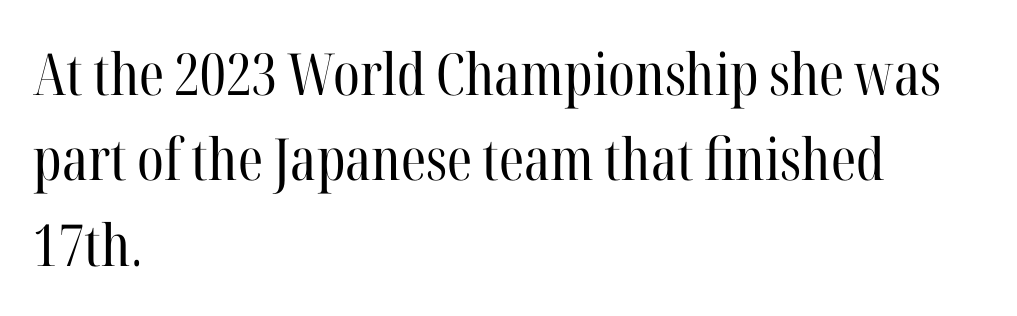
Standard letterfit; no display-style spreading of the glyphs. The letterforms sit at book weight or below. What kind of face is this? One with serifs. Horizontal alignment here is leftward, the default for most running prose. The rendering uses a moderate line-height, typical for paragraphs.
